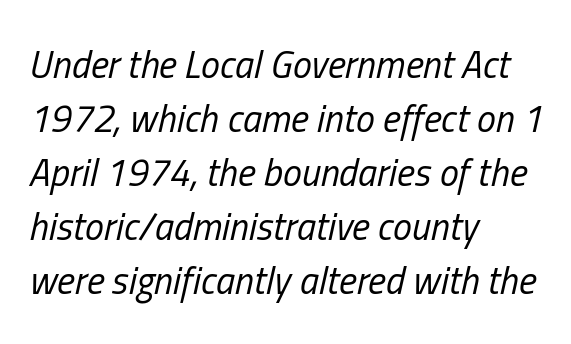
Q: Is the text bold? A: No.
Q: Is the text italic (slanted)? A: Yes, it leans right by about 13 degrees.
Q: Is the text underlined? A: No.
Q: How is the paragraph aligned? A: Left-aligned.
Q: Is the spacing between letters normal or unusually wide? A: Normal.
Q: Is the spacing between lines tight, normal or loose? A: Normal.
Q: Width (condensed, normal, or wide)? A: Condensed.
Q: Stroke contrast? A: Low.
Q: x-height? A: Medium.
Q: Monospaced? A: No.
